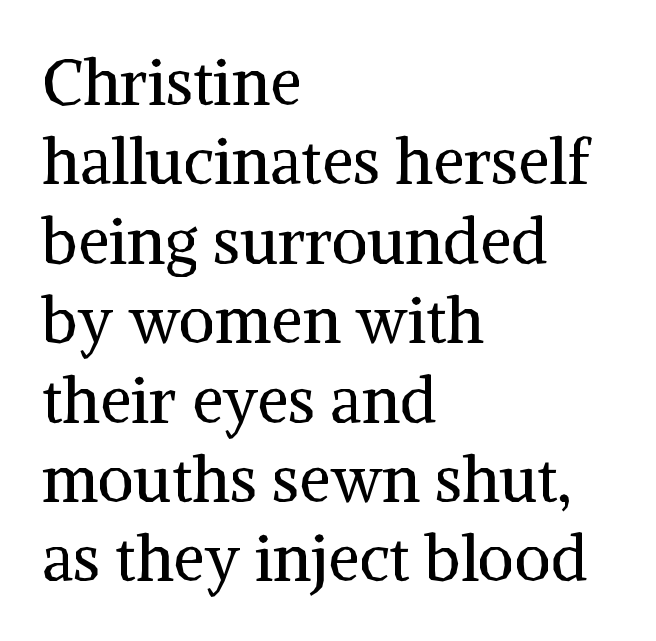
Q: Is the text bold? A: No.
Q: Is the text italic (slanted)? A: No, it is upright.
Q: Is the typeface a serif or a sans-serif typeface? A: Serif.
Q: Is the text underlined? A: No.
Q: How is the paragraph aligned? A: Left-aligned.
Q: Is the spacing between letters normal or unusually wide? A: Normal.
Q: Is the spacing between lines tight, normal or loose? A: Normal.
Q: Width (condensed, normal, or wide)? A: Normal.
Q: Stroke contrast? A: Medium.
Q: x-height? A: Medium.
Q: Monospaced? A: No.
